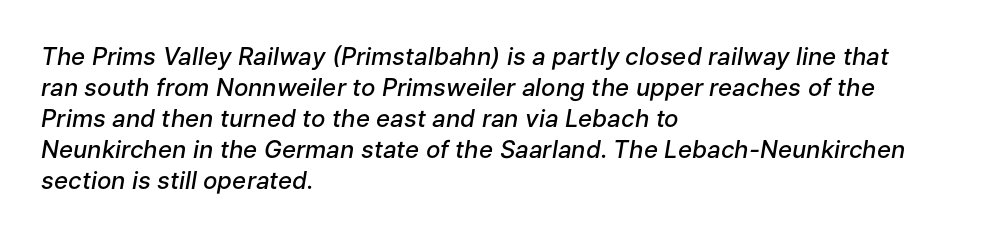
Q: Is the text bold? A: Semi-bold.
Q: Is the text italic (slanted)? A: Yes, it leans right by about 9 degrees.
Q: Is the text underlined? A: No.
Q: How is the paragraph aligned? A: Left-aligned.
Q: Is the spacing between letters normal or unusually wide? A: Normal.
Q: Is the spacing between lines tight, normal or loose? A: Normal.
